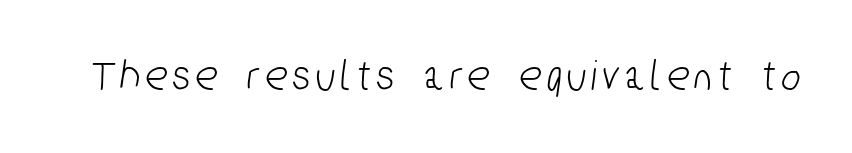
The image shows 45 px condensed sans-serif type; set not underlined; low stroke contrast and a medium x-height.
